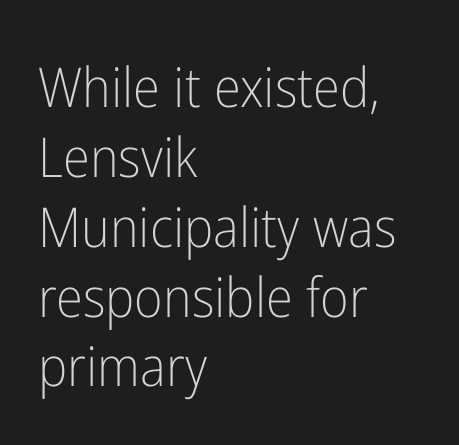
{"serif": "no", "italic": "no", "bold": "no", "weight": "light", "width": "condensed", "stroke_contrast": "low", "x_height": "medium", "monospaced": "no", "underline": "no", "align": "left", "line_spacing": "normal", "line_spacing_ratio": 1.27, "letter_spacing": "normal", "letter_spacing_em": 0.0, "glyph_px": 55}
